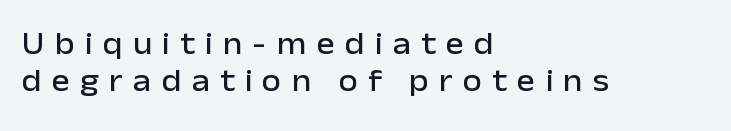
Q: Is the text italic (slanted)? A: No, it is upright.
Q: Is the typeface a serif or a sans-serif typeface? A: Sans-serif.
Q: Is the text underlined? A: No.
Q: How is the paragraph aligned? A: Left-aligned.
Q: Is the spacing between letters normal or unusually wide? A: Unusually wide.
Q: Width (condensed, normal, or wide)? A: Normal.
Q: Stroke contrast? A: Low.
Q: x-height? A: Medium.
Q: Monospaced? A: No.
